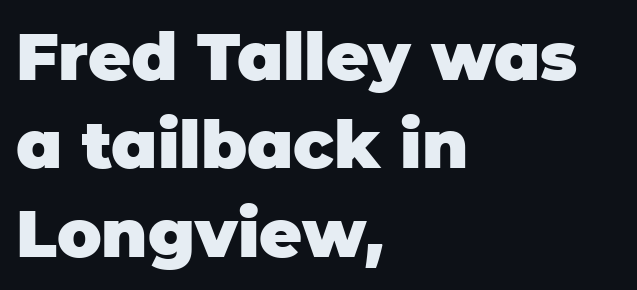
The face used here is proportionally spaced, like ordinary book or web type. The setting favours the left margin, as ordinary paragraphs usually do. Does the weight exceed regular? Yes, all the way to bold. This rendering employs a face without finishing strokes, i.e., a sans-serif. A typesetter would mark this as roman, not italic.
